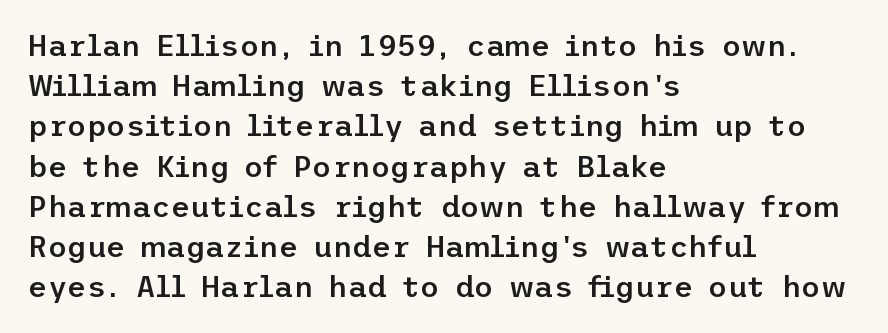
Q: Is the text bold? A: Semi-bold.
Q: Is the text italic (slanted)? A: No, it is upright.
Q: Is the typeface a serif or a sans-serif typeface? A: Sans-serif.
Q: Is the text underlined? A: No.
Q: How is the paragraph aligned? A: Left-aligned.
Q: Is the spacing between letters normal or unusually wide? A: Normal.
Q: Is the spacing between lines tight, normal or loose? A: Normal.
Q: Width (condensed, normal, or wide)? A: Normal.
Q: Stroke contrast? A: Low.
Q: x-height? A: Medium.
